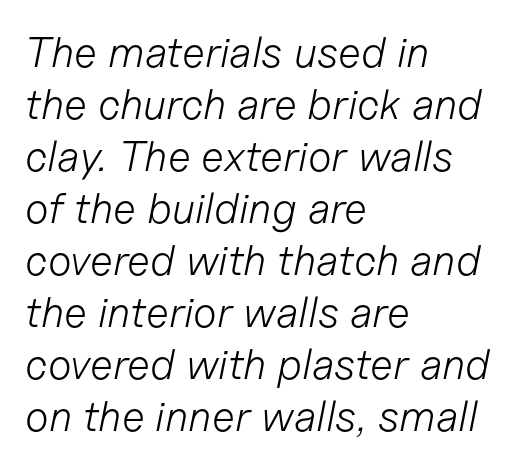
Q: Is the text bold? A: No.
Q: Is the text italic (slanted)? A: Yes, it leans right by about 11 degrees.
Q: Is the text underlined? A: No.
Q: How is the paragraph aligned? A: Left-aligned.
Q: Is the spacing between letters normal or unusually wide? A: Normal.
Q: Width (condensed, normal, or wide)? A: Normal.
Q: Stroke contrast? A: Low.
Q: x-height? A: Medium.
Q: Monospaced? A: No.
